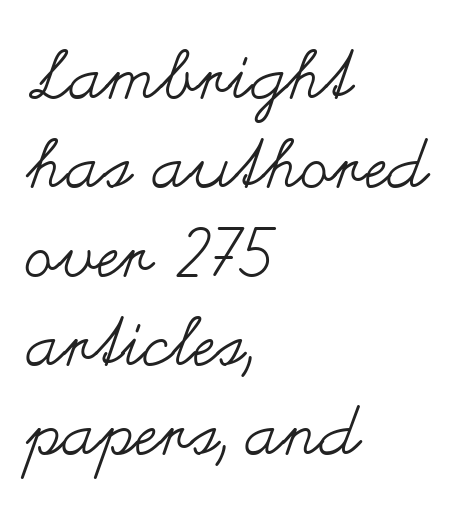
The image shows 67 px regular-weight, wide type; set left-aligned, normal line spacing (1.33x), normal letter spacing, not underlined; medium stroke contrast and a small x-height.
